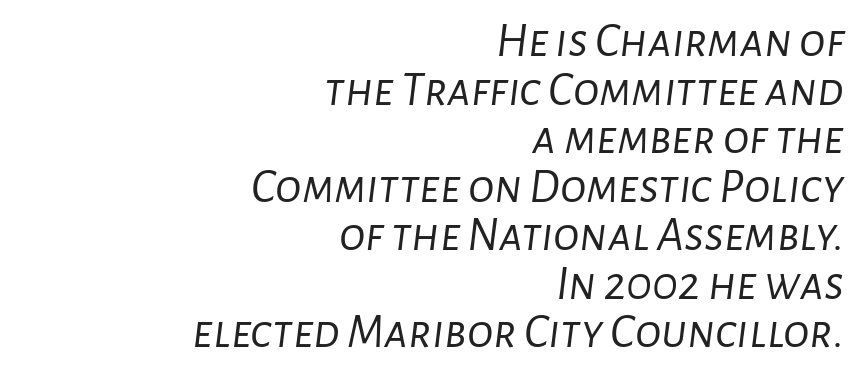
Q: Is the text bold? A: No.
Q: Is the text italic (slanted)? A: Yes, it leans right by about 7 degrees.
Q: Is the text underlined? A: No.
Q: How is the paragraph aligned? A: Right-aligned.
Q: Is the spacing between letters normal or unusually wide? A: Normal.
Q: Is the spacing between lines tight, normal or loose? A: Tight.
Q: Width (condensed, normal, or wide)? A: Normal.
Q: Stroke contrast? A: Low.
Q: x-height? A: Medium.
Q: Monospaced? A: No.
